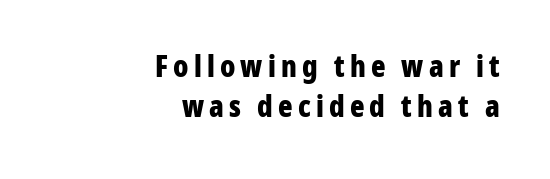
The passage shown is typed in a proportional face where columns would drift. Vertical strokes here are truly vertical. The face used here is a sans, in the tradition of grotesques and geometrics. The lines sit at an ordinary, default distance from one another.
